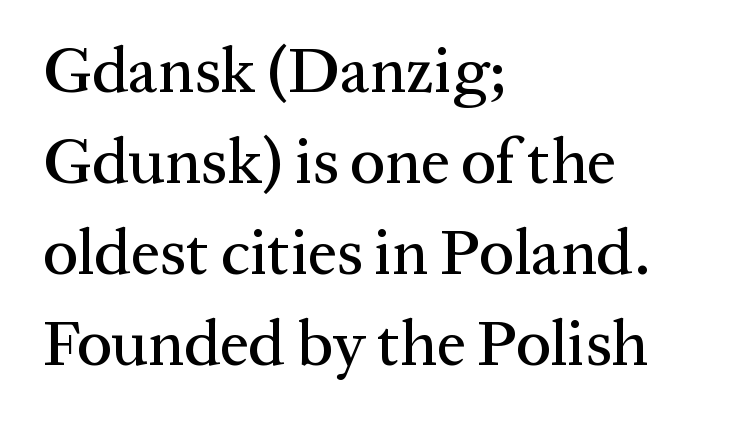
{"serif": "yes", "italic": "no", "width": "normal", "stroke_contrast": "medium", "x_height": "medium", "monospaced": "no", "underline": "no", "align": "left", "line_spacing": "normal", "line_spacing_ratio": 1.42, "letter_spacing": "normal", "letter_spacing_em": 0.0, "glyph_px": 64}
